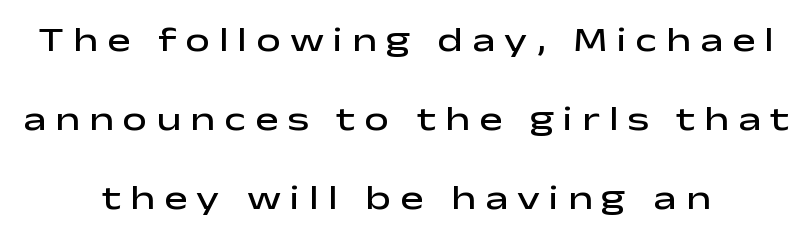
The image shows 35 px semibold, wide sans-serif type, upright; set centered, loose line spacing (2.26x), unusually wide letter spacing (+0.26 em), not underlined; low stroke contrast and a medium x-height.
